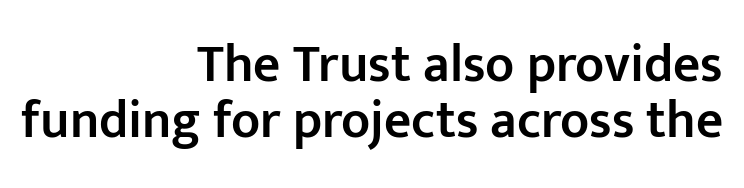
Q: Is the text bold? A: Semi-bold.
Q: Is the text italic (slanted)? A: No, it is upright.
Q: Is the typeface a serif or a sans-serif typeface? A: Sans-serif.
Q: Is the text underlined? A: No.
Q: How is the paragraph aligned? A: Right-aligned.
Q: Is the spacing between letters normal or unusually wide? A: Normal.
Q: Is the spacing between lines tight, normal or loose? A: Tight.
Q: Width (condensed, normal, or wide)? A: Normal.
Q: Stroke contrast? A: Low.
Q: x-height? A: Medium.
Q: Monospaced? A: No.
